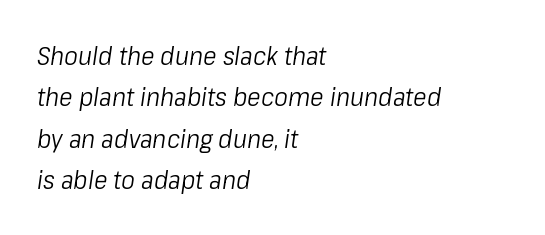
Q: Is the text bold? A: No.
Q: Is the text italic (slanted)? A: Yes, it leans right by about 8 degrees.
Q: Is the text underlined? A: No.
Q: How is the paragraph aligned? A: Left-aligned.
Q: Is the spacing between letters normal or unusually wide? A: Normal.
Q: Is the spacing between lines tight, normal or loose? A: Normal.
